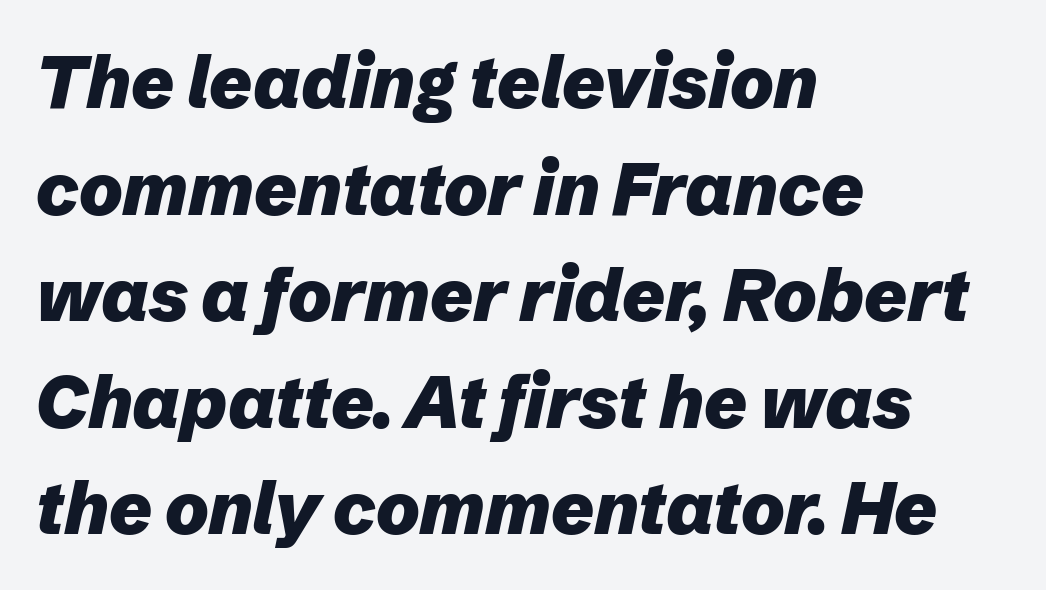
The image shows 73 px heavy type, italic (leaning right); set left-aligned, normal line spacing (1.46x), normal letter spacing, not underlined; low stroke contrast and a medium x-height.
